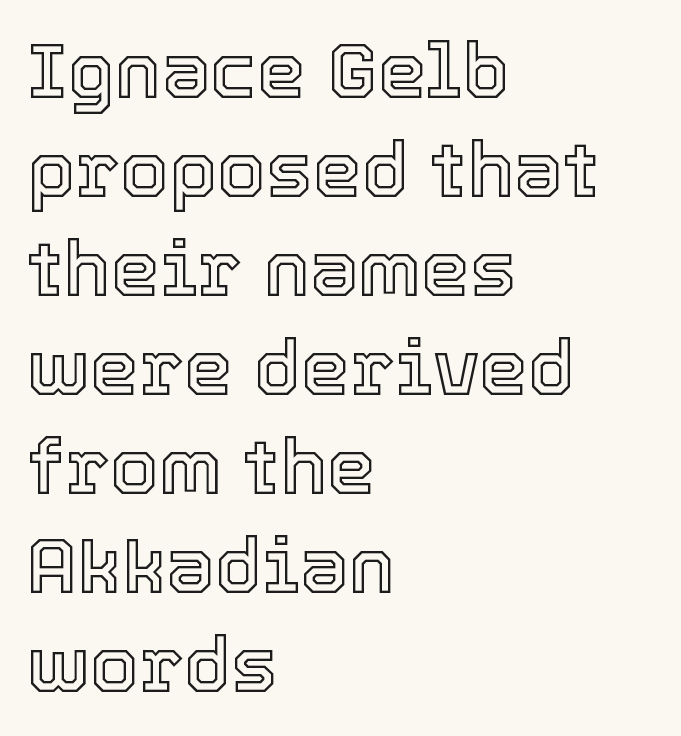
Q: Is the text italic (slanted)? A: No, it is upright.
Q: Is the text underlined? A: No.
Q: How is the paragraph aligned? A: Left-aligned.
Q: Is the spacing between letters normal or unusually wide? A: Normal.
Q: Is the spacing between lines tight, normal or loose? A: Normal.
Q: Width (condensed, normal, or wide)? A: Normal.
Q: x-height? A: Medium.
Q: Monospaced? A: No.
